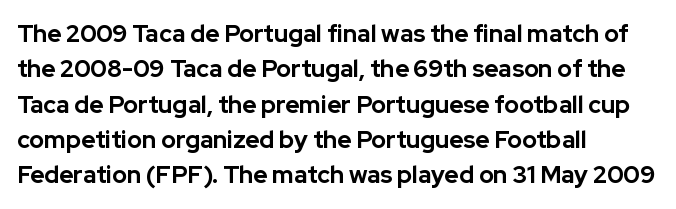
The baseline area is clear. Rendered with straight, roman letterforms. The face used here has the dense, thick strokes of a bold. One-word summary of the alignment: left.
